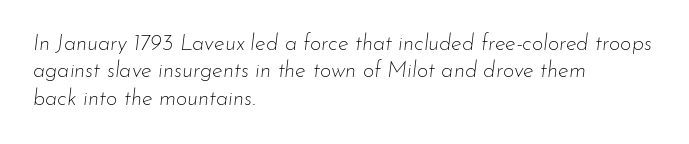
{"italic": "yes", "lean": "right", "slant_degrees": 7, "bold": "no", "underline": "no", "align": "left", "line_spacing_ratio": 1.24, "letter_spacing": "normal", "letter_spacing_em": 0.0, "glyph_px": 22}
